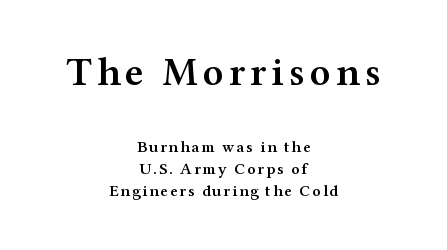
{"serif": "yes", "italic": "no", "bold": "semi", "weight": "semibold", "width": "wide", "stroke_contrast": "medium", "x_height": "medium", "monospaced": "no", "underline": "no", "align": "center", "line_spacing": "normal", "line_spacing_ratio": 1.39, "larger_block": "first", "size_ratio": 2.5, "glyph_px": 40}
